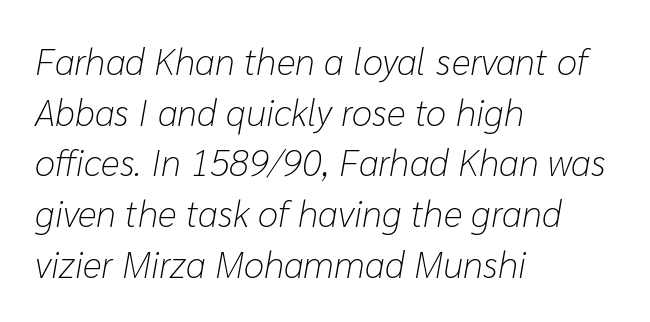
Q: Is the text bold? A: No.
Q: Is the text italic (slanted)? A: Yes, it leans right by about 10 degrees.
Q: Is the text underlined? A: No.
Q: How is the paragraph aligned? A: Left-aligned.
Q: Is the spacing between letters normal or unusually wide? A: Normal.
Q: Is the spacing between lines tight, normal or loose? A: Normal.
Q: Width (condensed, normal, or wide)? A: Normal.
Q: Stroke contrast? A: Low.
Q: x-height? A: Medium.
Q: Monospaced? A: No.
